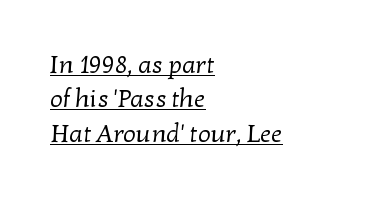
Q: Is the text bold? A: No.
Q: Is the text underlined? A: Yes.
Q: How is the paragraph aligned? A: Left-aligned.
Q: Is the spacing between letters normal or unusually wide? A: Normal.
Q: Is the spacing between lines tight, normal or loose? A: Normal.
